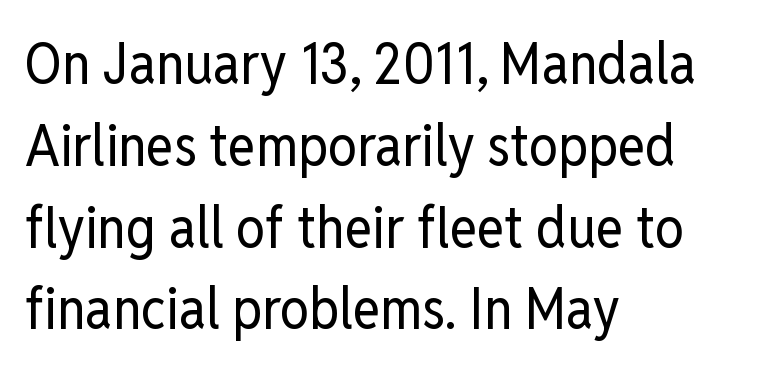
{"serif": "no", "italic": "no", "bold": "no", "weight": "regular", "width": "condensed", "stroke_contrast": "low", "x_height": "medium", "monospaced": "no", "underline": "no", "align": "left", "line_spacing": "normal", "line_spacing_ratio": 1.41, "letter_spacing": "normal", "letter_spacing_em": 0.0, "glyph_px": 58}
